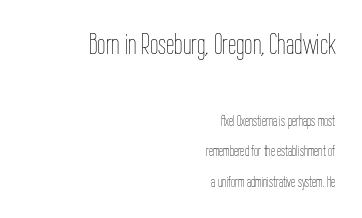
The image shows 30 px thin, condensed type, upright; set right-aligned, loose line spacing (2.03x), normal letter spacing, not underlined; the first (top) block is 2.0x larger; low stroke contrast and a medium x-height.
